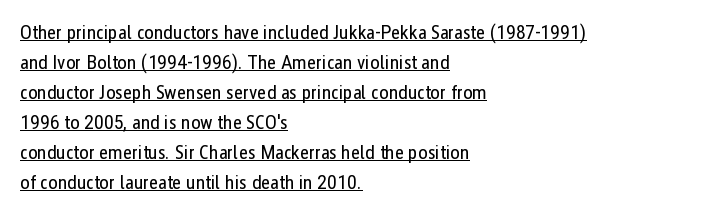
{"italic": "no", "bold": "no", "underline": "yes", "align": "left", "line_spacing": "normal", "line_spacing_ratio": 1.5, "letter_spacing": "normal", "letter_spacing_em": 0.0, "glyph_px": 20}
